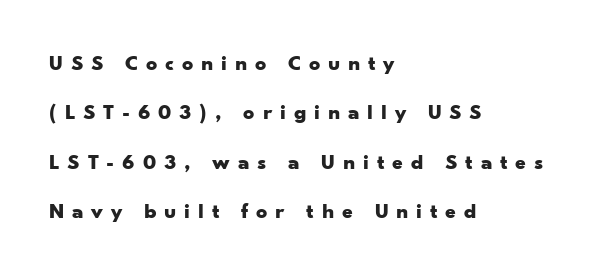
The image shows 22 px bold type, upright; set left-aligned, loose line spacing (2.25x), unusually wide letter spacing (+0.35 em), not underlined.
